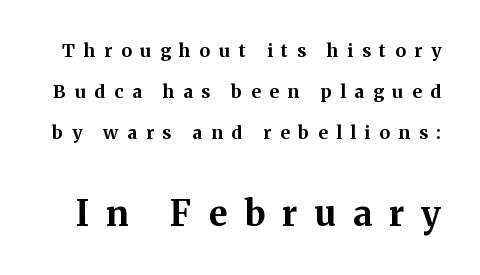
Q: Is the text bold? A: Yes.
Q: Is the text italic (slanted)? A: No, it is upright.
Q: Is the typeface a serif or a sans-serif typeface? A: Serif.
Q: Is the text underlined? A: No.
Q: Is the spacing between letters normal or unusually wide? A: Unusually wide.
Q: Is the spacing between lines tight, normal or loose? A: Loose.
Q: Which block of text is set in a larger size, the first (top) or the second (bottom)? A: The second (bottom) one.
Q: Width (condensed, normal, or wide)? A: Normal.
Q: Stroke contrast? A: Medium.
Q: x-height? A: Medium.
Q: Monospaced? A: No.
